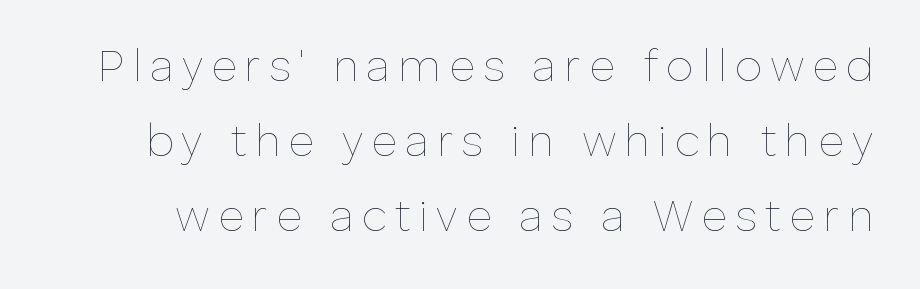
Q: Is the text bold? A: No.
Q: Is the text italic (slanted)? A: No, it is upright.
Q: Is the text underlined? A: No.
Q: Is the spacing between lines tight, normal or loose? A: Normal.
Q: Width (condensed, normal, or wide)? A: Normal.
Q: Stroke contrast? A: Low.
Q: x-height? A: Medium.
Q: Monospaced? A: No.
